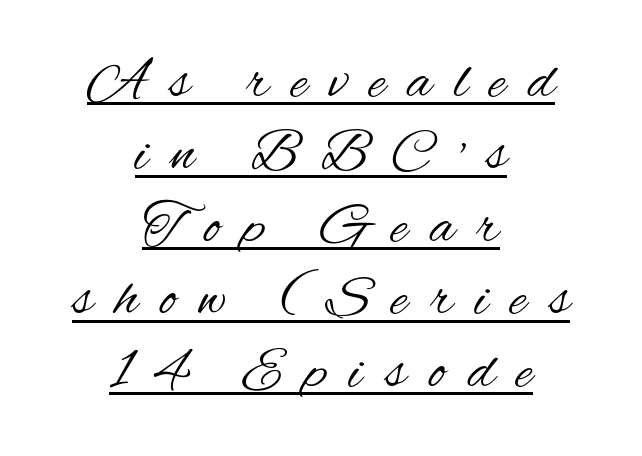
{"serif": "no", "bold": "no", "weight": "regular", "width": "condensed", "stroke_contrast": "medium", "x_height": "small", "monospaced": "no", "underline": "yes", "align": "center", "line_spacing": "normal", "line_spacing_ratio": 1.25, "letter_spacing": "wide", "letter_spacing_em": 0.39, "glyph_px": 58}
